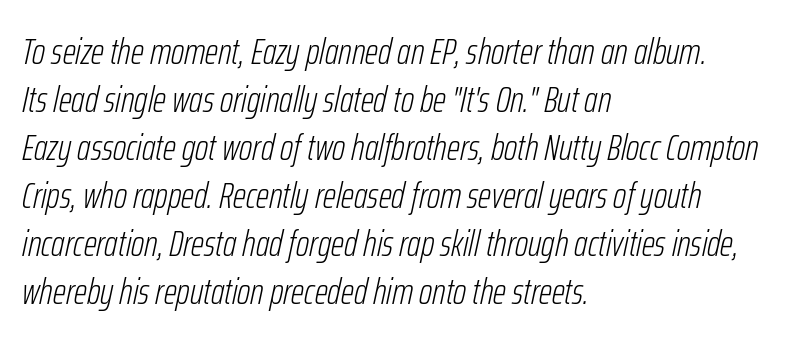
The image shows 37 px light, condensed type, italic (leaning right); set left-aligned, normal line spacing (1.3x), normal letter spacing, not underlined; low stroke contrast and a medium x-height.
